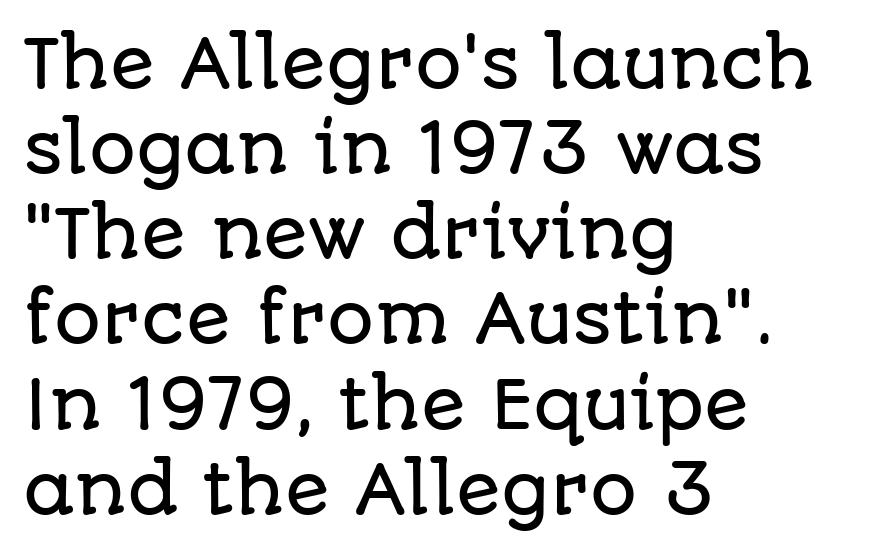
Q: Is the text italic (slanted)? A: No, it is upright.
Q: Is the typeface a serif or a sans-serif typeface? A: Sans-serif.
Q: Is the text underlined? A: No.
Q: How is the paragraph aligned? A: Left-aligned.
Q: Is the spacing between letters normal or unusually wide? A: Normal.
Q: Is the spacing between lines tight, normal or loose? A: Normal.
Q: Width (condensed, normal, or wide)? A: Normal.
Q: Stroke contrast? A: Low.
Q: x-height? A: Large.
Q: Monospaced? A: No.
